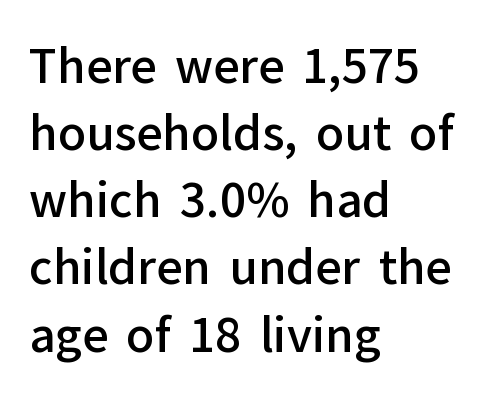
Q: Is the text bold? A: Semi-bold.
Q: Is the text italic (slanted)? A: No, it is upright.
Q: Is the typeface a serif or a sans-serif typeface? A: Sans-serif.
Q: Is the text underlined? A: No.
Q: How is the paragraph aligned? A: Left-aligned.
Q: Is the spacing between letters normal or unusually wide? A: Normal.
Q: Is the spacing between lines tight, normal or loose? A: Normal.
Q: Width (condensed, normal, or wide)? A: Normal.
Q: Stroke contrast? A: Low.
Q: x-height? A: Medium.
Q: Monospaced? A: No.
